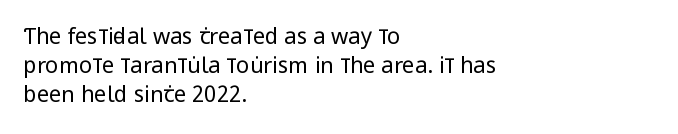
The image shows 22 px text type, upright; set left-aligned, normal line spacing (1.31x), normal letter spacing, not underlined.
